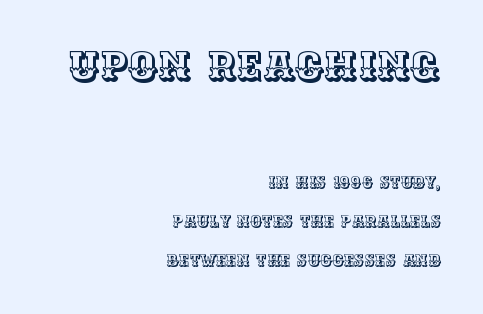
The image shows 40 px text type, upright; set right-aligned, loose line spacing (2.45x), normal letter spacing, not underlined; the first (top) block is 2.5x larger; a large x-height.
